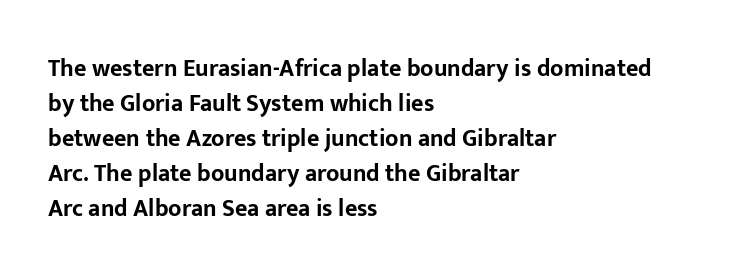
Q: Is the text bold? A: Yes.
Q: Is the text italic (slanted)? A: No, it is upright.
Q: Is the text underlined? A: No.
Q: How is the paragraph aligned? A: Left-aligned.
Q: Is the spacing between letters normal or unusually wide? A: Normal.
Q: Is the spacing between lines tight, normal or loose? A: Normal.
